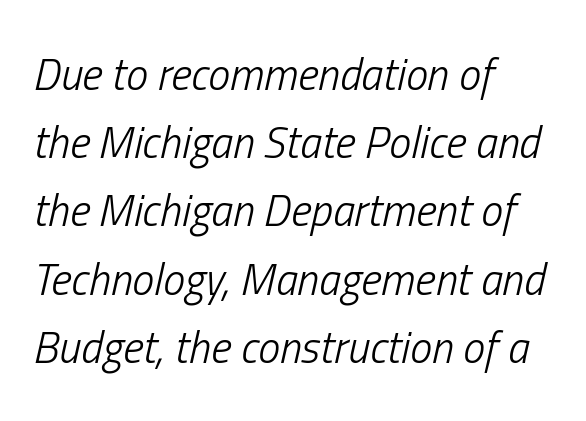
The image shows 44 px light, condensed type, italic (leaning right); set left-aligned, normal line spacing (1.55x), normal letter spacing, not underlined; low stroke contrast and a medium x-height.
